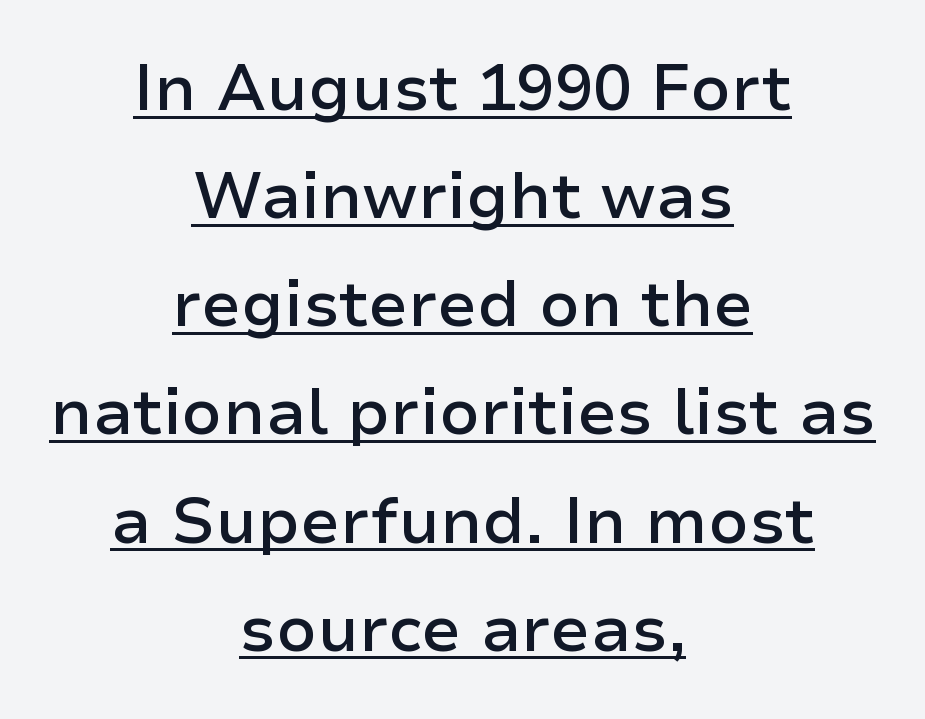
Q: Is the text bold? A: Semi-bold.
Q: Is the text italic (slanted)? A: No, it is upright.
Q: Is the typeface a serif or a sans-serif typeface? A: Sans-serif.
Q: Is the text underlined? A: Yes.
Q: How is the paragraph aligned? A: Centered.
Q: Is the spacing between letters normal or unusually wide? A: Normal.
Q: Is the spacing between lines tight, normal or loose? A: Normal.
Q: Width (condensed, normal, or wide)? A: Normal.
Q: Stroke contrast? A: Low.
Q: x-height? A: Medium.
Q: Monospaced? A: No.
